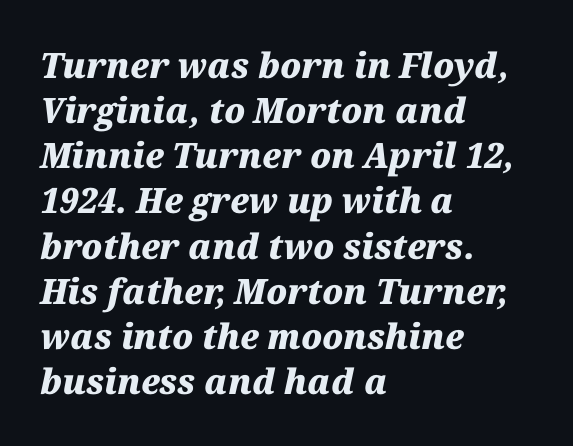
Horizontal alignment here is leftward, the default for most running prose. Posture: slanted. Is this a fixed-width face? No — the glyphs have proportional, varying widths. Short note: letters normally spaced. Rows of type keep a routine distance in the vertical direction. Quick note: underline off.
